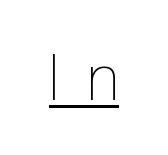
The image shows 64 px thin, condensed type, upright; set unusually wide letter spacing (+0.43 em), underlined; a medium x-height.
